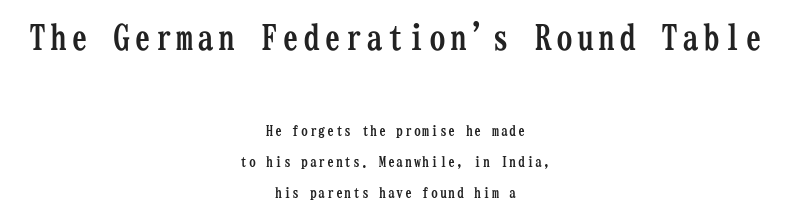
The image shows 34 px semibold, condensed serif type, upright, monospaced; set centered, loose line spacing (2.22x), not underlined; the first (top) block is 2.43x larger; low stroke contrast and a medium x-height.
